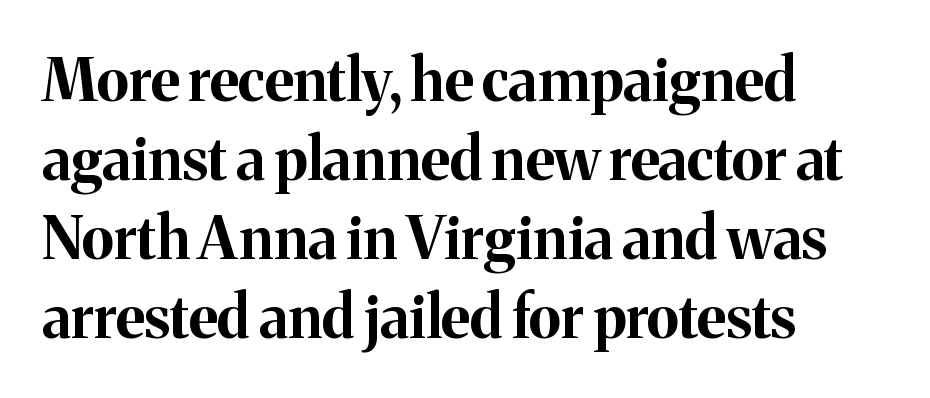
The gap between lines stays unmarked. Do the characters align in a grid? No, the font is proportional. Reading down the block, your eye returns to a fixed left position each line. This rendering leaves character spacing at its baseline value. When letters stand straight like this, we call the style roman or upright.
